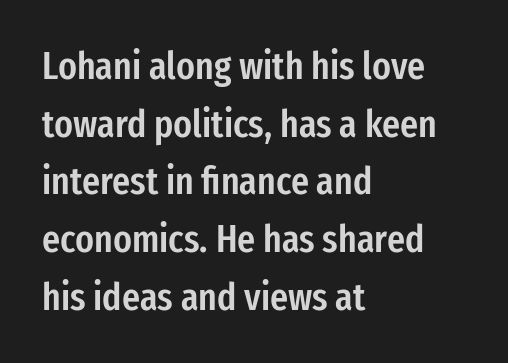
The image shows 39 px semibold, condensed sans-serif type, upright; set left-aligned, normal line spacing (1.48x), normal letter spacing, not underlined; low stroke contrast and a medium x-height.
